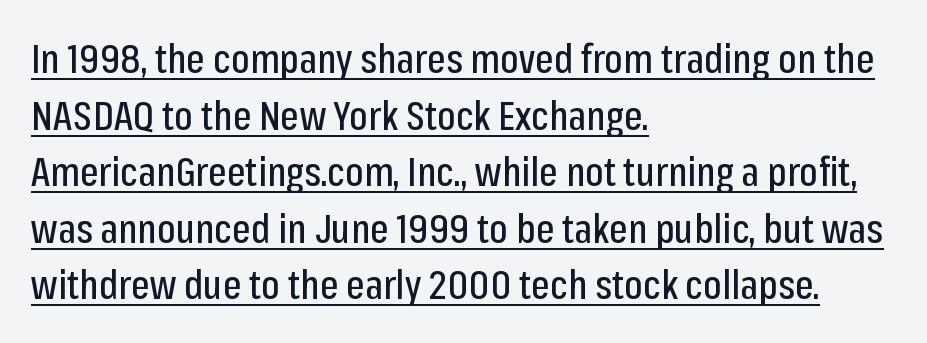
Typeset ragged right — the left edge is the straight one. Rows of type keep a routine distance in the vertical direction. Check the space under the baseline: a stroke is drawn there. Here the glyphs are tracked normally, forming tight word shapes. You can tell from the bare stems that sans-serif type was used. Quick note: not italic, upright.
